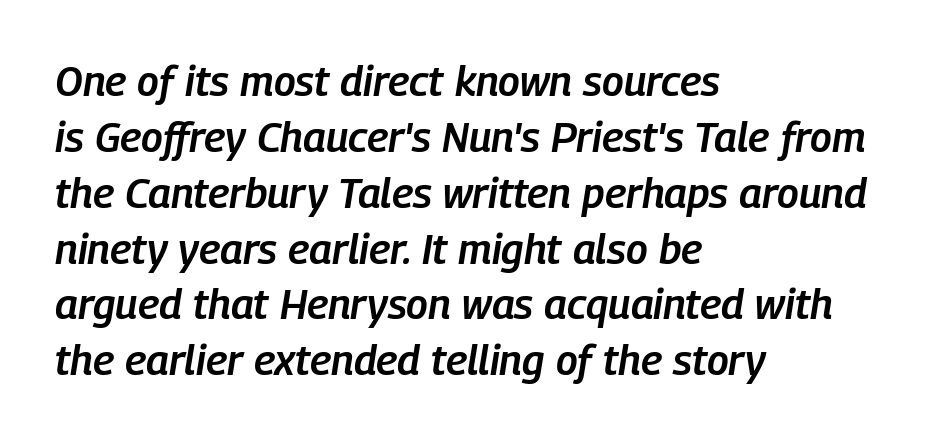
The image shows 42 px semibold, condensed type, italic (leaning right); set left-aligned, normal line spacing (1.33x), normal letter spacing, not underlined; low stroke contrast and a medium x-height.
